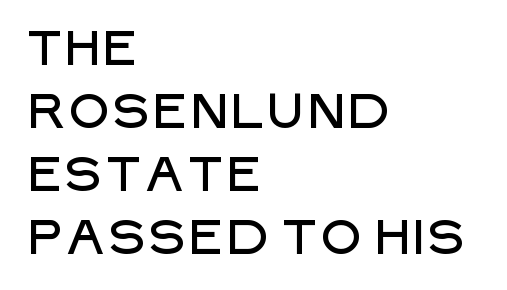
Bare-footed words on every line. This sample has the flowing, uneven cadence of proportional lettering. The paragraph shown leans on its left margin. In terms of leading, this rendering sits right in the middle. The designer went with a sans here, leaving each stem footless. Is there any slant? The stems are plumb.
